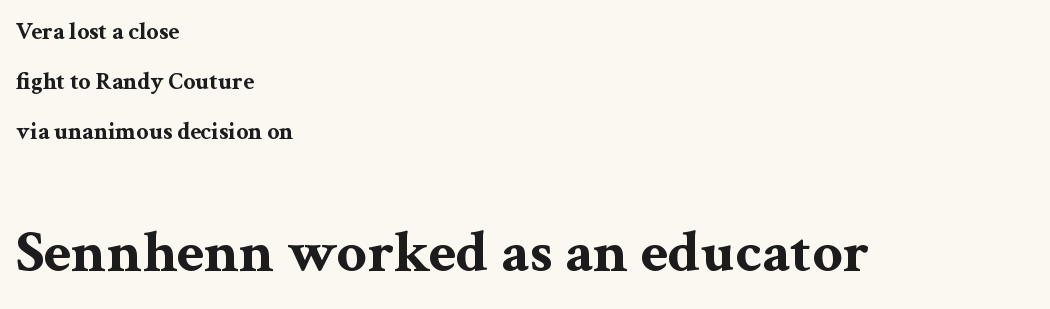
{"serif": "yes", "italic": "no", "bold": "yes", "weight": "bold", "width": "wide", "stroke_contrast": "medium", "x_height": "medium", "monospaced": "no", "underline": "no", "align": "left", "line_spacing": "loose", "line_spacing_ratio": 2.08, "letter_spacing": "normal", "letter_spacing_em": 0.0, "larger_block": "second", "size_ratio": 2.5, "glyph_px": 60}
